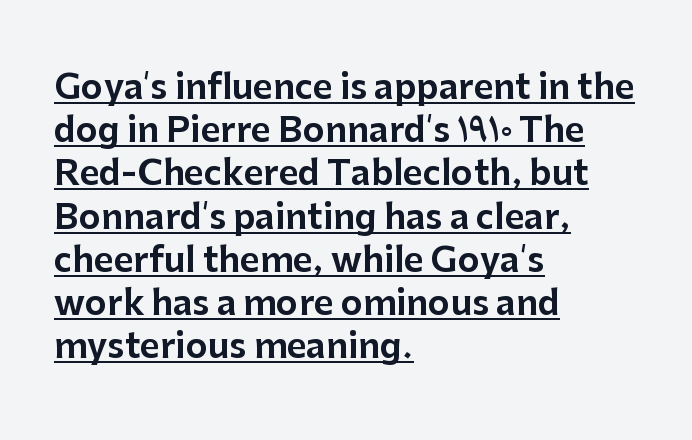
The image shows 34 px sans-serif type, upright; set left-aligned, normal line spacing (1.27x), normal letter spacing, underlined; low stroke contrast and a medium x-height.
